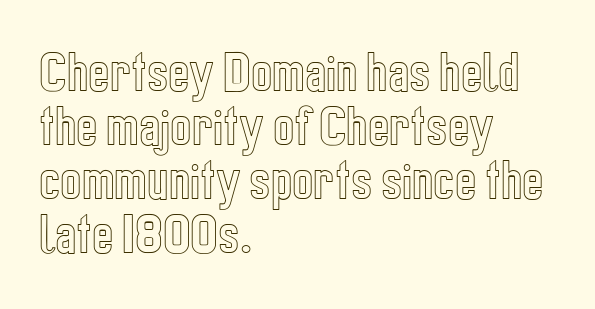
The lettering stays uniformly vertical, giving the passage a roman look. Short note: letters normally spaced. Is this a fixed-width face? No — the glyphs have proportional, varying widths. The strip under each line holds only bare page. Leftover space on each line is placed entirely after the last word.
